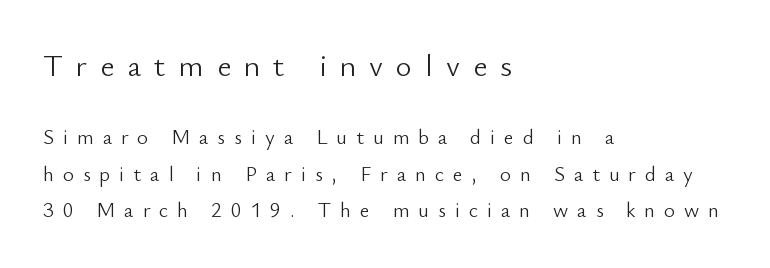
The composition opens big and finishes small. Each row of text sits above clean, open space. Display-style spreading of the glyphs; the letterfit is very open. A roman cut, with each character standing at attention.
